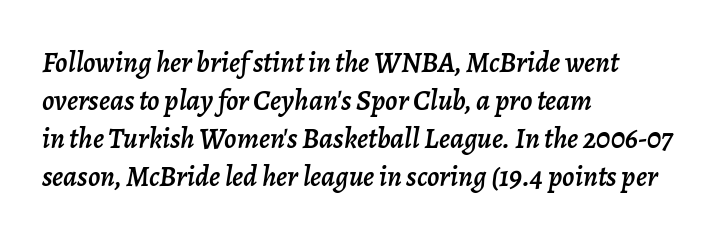
{"italic": "yes", "lean": "right", "slant_degrees": 7, "width": "normal", "stroke_contrast": "low", "x_height": "medium", "monospaced": "no", "underline": "no", "align": "left", "line_spacing": "normal", "line_spacing_ratio": 1.31, "letter_spacing": "normal", "letter_spacing_em": 0.0, "glyph_px": 29}
